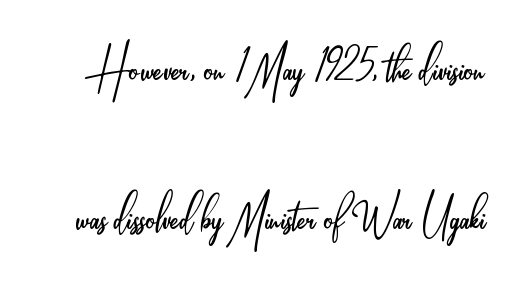
Q: Is the text bold? A: No.
Q: Is the text italic (slanted)? A: Yes.
Q: Is the typeface a serif or a sans-serif typeface? A: Sans-serif.
Q: Is the text underlined? A: No.
Q: Is the spacing between letters normal or unusually wide? A: Normal.
Q: Is the spacing between lines tight, normal or loose? A: Loose.
Q: Width (condensed, normal, or wide)? A: Condensed.
Q: Stroke contrast? A: Low.
Q: x-height? A: Small.
Q: Monospaced? A: No.
